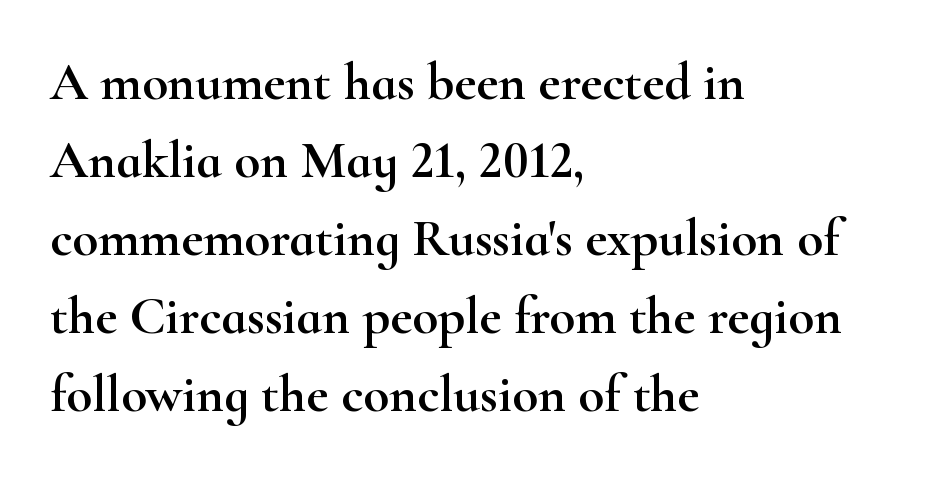
Q: Is the text italic (slanted)? A: No, it is upright.
Q: Is the typeface a serif or a sans-serif typeface? A: Serif.
Q: Is the text underlined? A: No.
Q: How is the paragraph aligned? A: Left-aligned.
Q: Is the spacing between letters normal or unusually wide? A: Normal.
Q: Is the spacing between lines tight, normal or loose? A: Normal.
Q: Width (condensed, normal, or wide)? A: Wide.
Q: Stroke contrast? A: High.
Q: x-height? A: Small.
Q: Monospaced? A: No.
